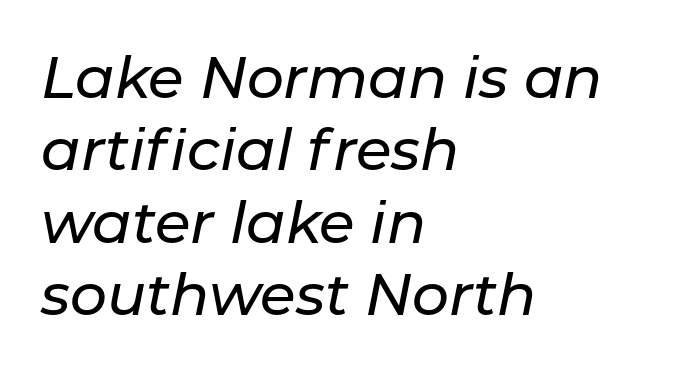
Q: Is the text italic (slanted)? A: Yes, it leans right by about 11 degrees.
Q: Is the text underlined? A: No.
Q: How is the paragraph aligned? A: Left-aligned.
Q: Is the spacing between letters normal or unusually wide? A: Normal.
Q: Is the spacing between lines tight, normal or loose? A: Normal.
Q: Width (condensed, normal, or wide)? A: Normal.
Q: Stroke contrast? A: Low.
Q: x-height? A: Medium.
Q: Monospaced? A: No.
